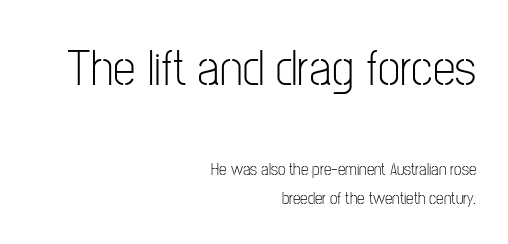
The image shows 51 px light, condensed sans-serif type, upright; set right-aligned, normal line spacing (1.66x), normal letter spacing, not underlined; the first (top) block is 3.0x larger; low stroke contrast and a medium x-height.
